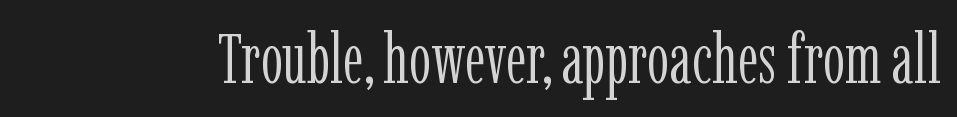
The image shows 70 px light, condensed serif type, upright; set normal letter spacing, not underlined; low stroke contrast and a medium x-height.
